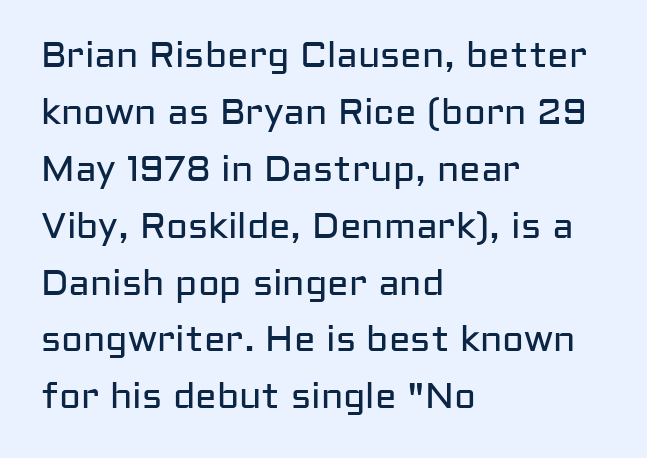
The image shows 36 px regular-weight sans-serif type, upright; set left-aligned, normal line spacing (1.58x), normal letter spacing, not underlined; low stroke contrast and a medium x-height.
